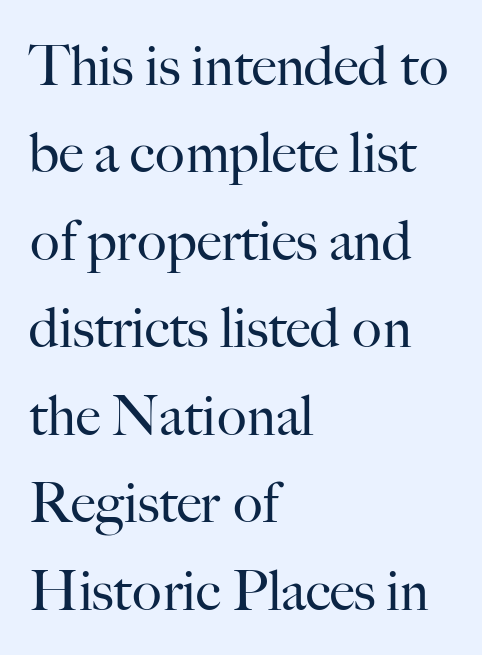
The image shows 55 px regular-weight serif type, upright; set left-aligned, normal line spacing (1.59x), normal letter spacing, not underlined; high stroke contrast and a small x-height.
